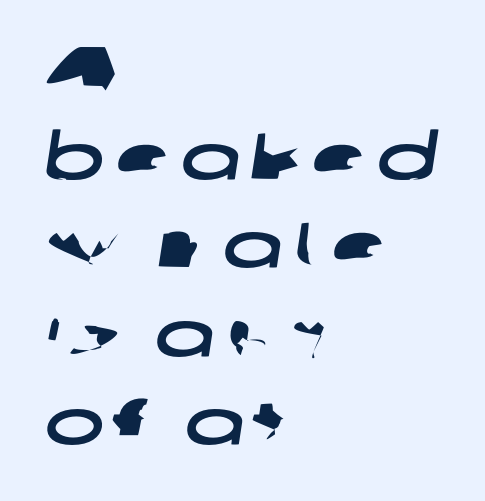
The image shows 63 px wide sans-serif type; set left-aligned, normal line spacing (1.4x), not underlined; low stroke contrast and a medium x-height.
